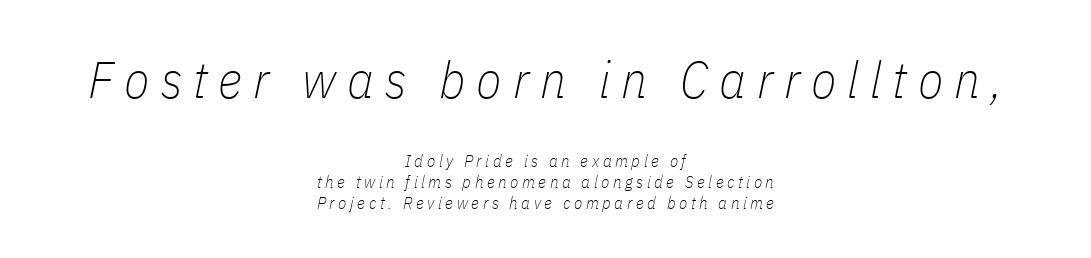
{"italic": "yes", "lean": "right", "slant_degrees": 11, "bold": "no", "weight": "thin", "width": "condensed", "stroke_contrast": "low", "x_height": "medium", "monospaced": "no", "underline": "no", "align": "center", "line_spacing_ratio": 1.22, "letter_spacing": "wide", "letter_spacing_em": 0.21, "larger_block": "first", "size_ratio": 3.06, "glyph_px": 52}
